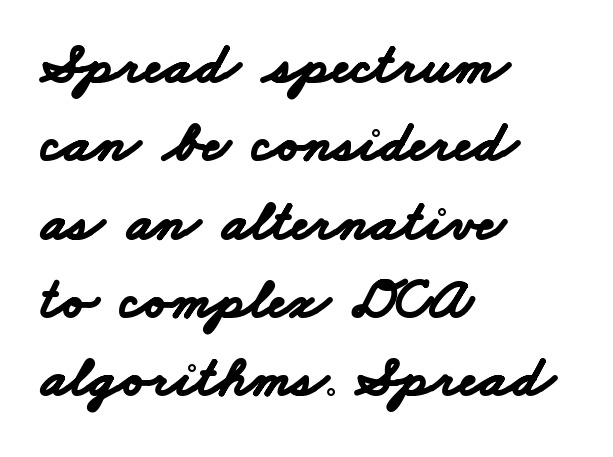
These words are printed bold, with thick strokes throughout. A typesetter would call this leading conventional body-copy spacing. The designer went with a sans here, leaving each stem footless. The letterforms sit shoulder to shoulder at normal distance. Teacher's note: observe the even left margin — that is flush-left alignment.
